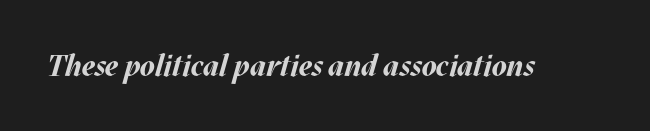
Italic: yes, the glyphs are oblique. The zone under the glyphs is completely vacant. A typesetter would call this proportional, since set widths differ per character. In terms of letterspacing, this is plain default setting. Heavy, bold letterforms.
